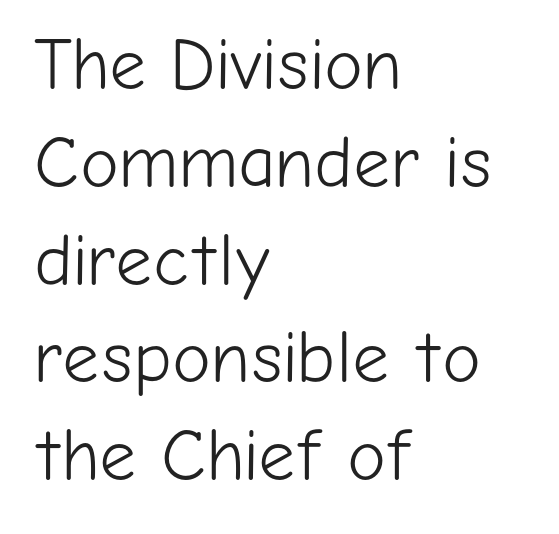
{"serif": "no", "italic": "no", "bold": "no", "weight": "light", "width": "normal", "stroke_contrast": "low", "x_height": "medium", "monospaced": "no", "underline": "no", "align": "left", "line_spacing": "normal", "line_spacing_ratio": 1.34, "letter_spacing": "normal", "letter_spacing_em": 0.0, "glyph_px": 73}
